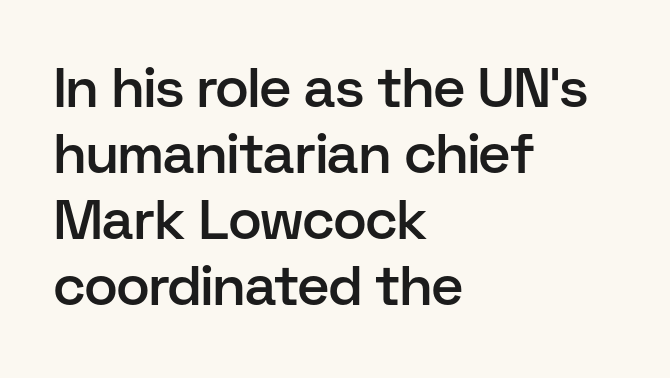
{"serif": "no", "italic": "no", "bold": "semi", "weight": "semibold", "width": "normal", "stroke_contrast": "low", "x_height": "medium", "monospaced": "no", "underline": "no", "align": "left", "line_spacing_ratio": 1.2, "letter_spacing": "normal", "letter_spacing_em": 0.0, "glyph_px": 55}
